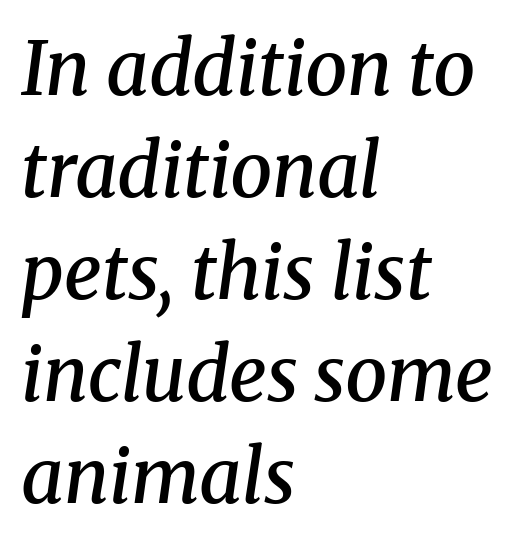
Descenders are the only things crossing below the line. The rag falls on the right side of this text block. Are there feet on the stems? There are — it's a serif. The face used here is proportionally spaced, like ordinary book or web type.
